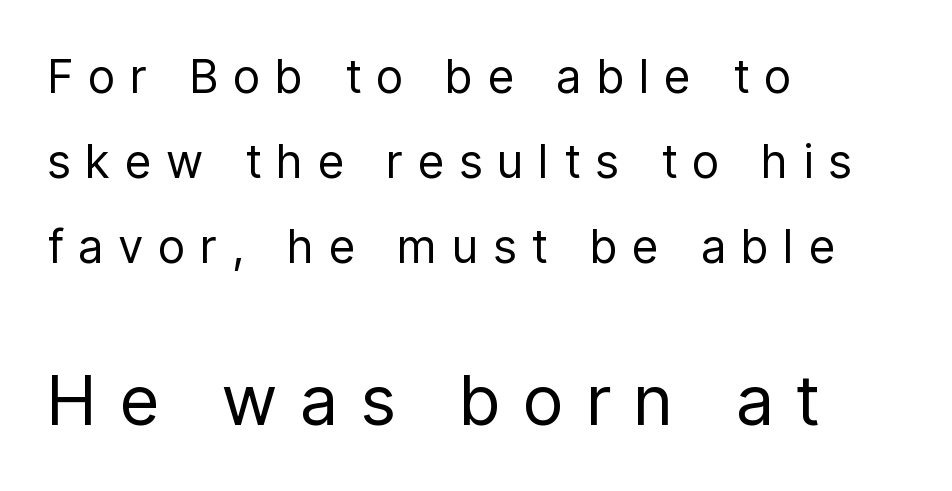
The image shows 69 px regular-weight, condensed sans-serif type, upright; set left-aligned, line spacing 1.85x, unusually wide letter spacing (+0.36 em), not underlined; the second (bottom) block is 1.5x larger; low stroke contrast and a medium x-height.
